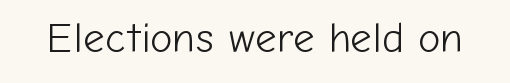
Descender tails drop into unmarked territory. The typeface chosen for these lines omits serifs. This is not heavy type; no bold has been used. Observe the ordinary spacing: letters are neighbours, not strangers. Tall strokes in this sample are plumb rather than angled.
